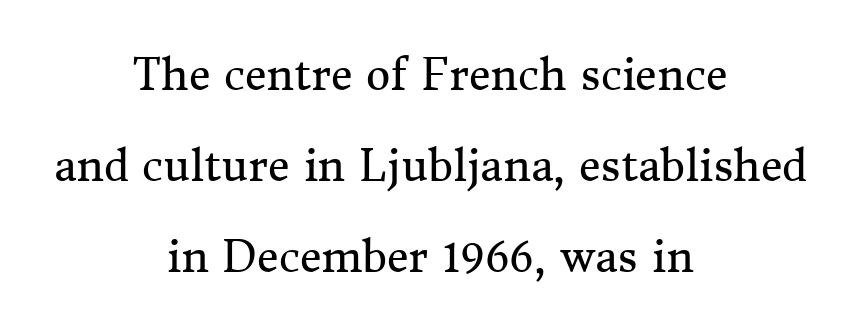
Q: Is the text bold? A: No.
Q: Is the text italic (slanted)? A: No, it is upright.
Q: Is the typeface a serif or a sans-serif typeface? A: Serif.
Q: Is the text underlined? A: No.
Q: How is the paragraph aligned? A: Centered.
Q: Is the spacing between letters normal or unusually wide? A: Normal.
Q: Is the spacing between lines tight, normal or loose? A: Loose.
Q: Width (condensed, normal, or wide)? A: Normal.
Q: Stroke contrast? A: Medium.
Q: x-height? A: Medium.
Q: Monospaced? A: No.
